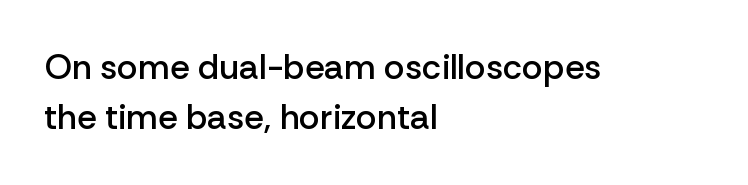
The image shows 35 px semibold sans-serif type, upright; set left-aligned, normal line spacing (1.43x), normal letter spacing, not underlined; low stroke contrast and a medium x-height.
